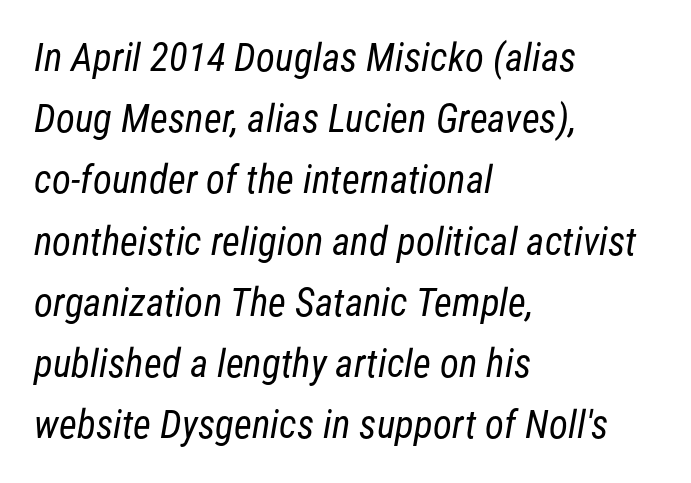
{"serif": "no", "bold": "no", "weight": "regular", "width": "condensed", "stroke_contrast": "low", "x_height": "medium", "monospaced": "no", "underline": "no", "align": "left", "line_spacing": "normal", "line_spacing_ratio": 1.57, "letter_spacing": "normal", "letter_spacing_em": 0.0, "glyph_px": 39}
